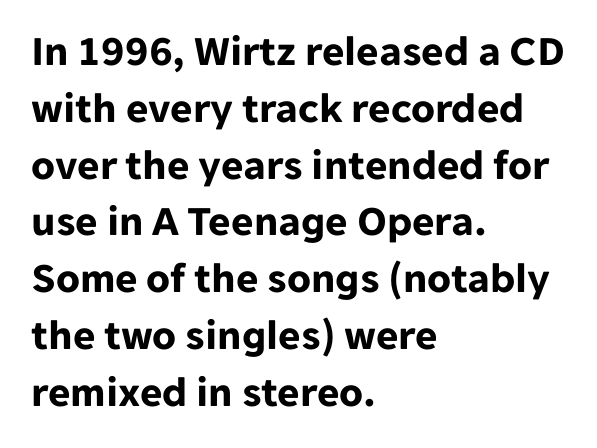
Q: Is the text bold? A: Yes.
Q: Is the text italic (slanted)? A: No, it is upright.
Q: Is the typeface a serif or a sans-serif typeface? A: Sans-serif.
Q: Is the text underlined? A: No.
Q: How is the paragraph aligned? A: Left-aligned.
Q: Is the spacing between letters normal or unusually wide? A: Normal.
Q: Is the spacing between lines tight, normal or loose? A: Normal.
Q: Width (condensed, normal, or wide)? A: Normal.
Q: Stroke contrast? A: Low.
Q: x-height? A: Medium.
Q: Monospaced? A: No.
